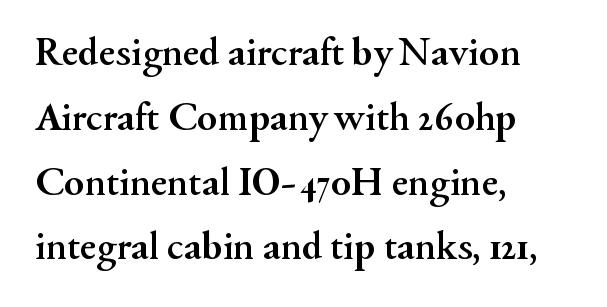
Baseline-to-baseline distance is the conventional proportion of letter height. The passage shown is typed in a proportional face where columns would drift. The foot of each line stays bare and open. There is no visible air inserted between adjacent glyphs. Weight check: bold — yes, fully. The lettering stays uniformly vertical, giving the passage a roman look.
